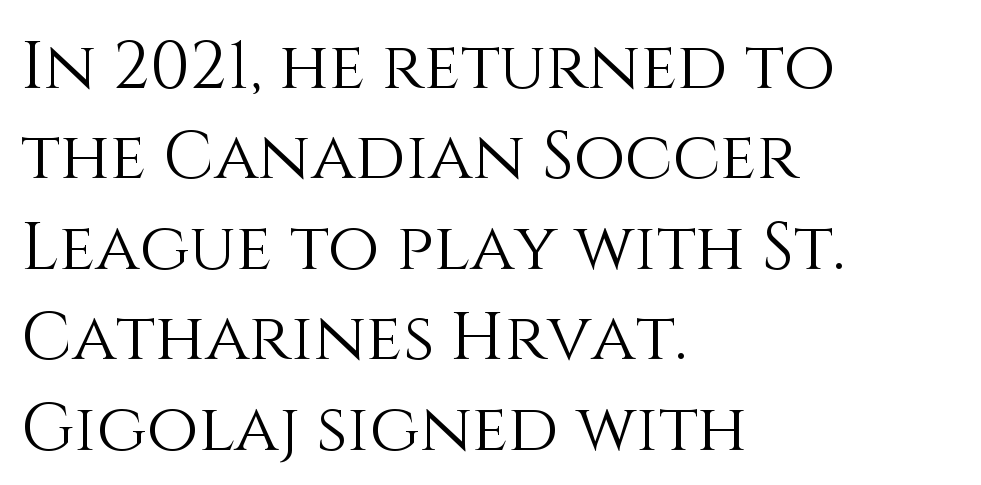
Looks like regular typesetting: each glyph gets only the width it needs. The compositor pushed each line to the left boundary. Stem width sits at or under what a default text font uses. Observe the ordinary spacing: letters are neighbours, not strangers. In terms of posture, this sample is upright.
